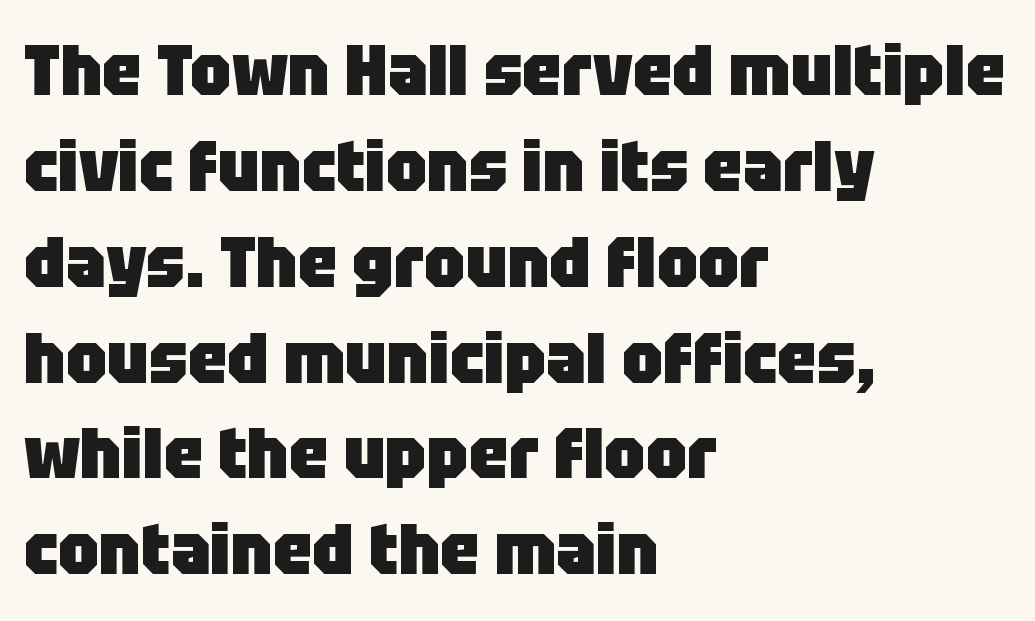
{"serif": "no", "italic": "no", "bold": "yes", "weight": "heavy", "width": "normal", "stroke_contrast": "low", "x_height": "large", "monospaced": "no", "underline": "no", "align": "left", "line_spacing": "normal", "line_spacing_ratio": 1.35, "letter_spacing": "normal", "letter_spacing_em": 0.0, "glyph_px": 71}
